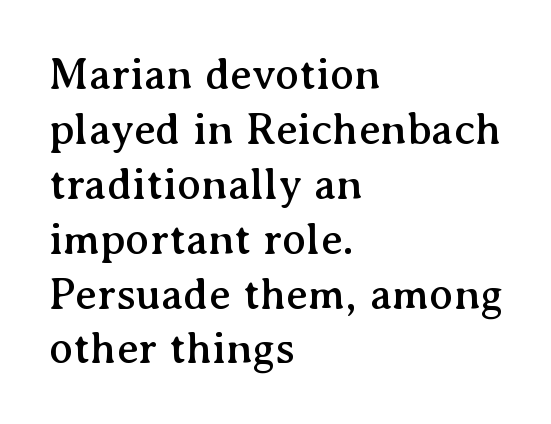
Bare-footed words on every line. Visually the block forms a straight wall on the left and a jagged coastline on the right. Here the designer chose a conventional face with non-uniform glyph widths. If you drew a line through each stem, it would be perfectly vertical.
